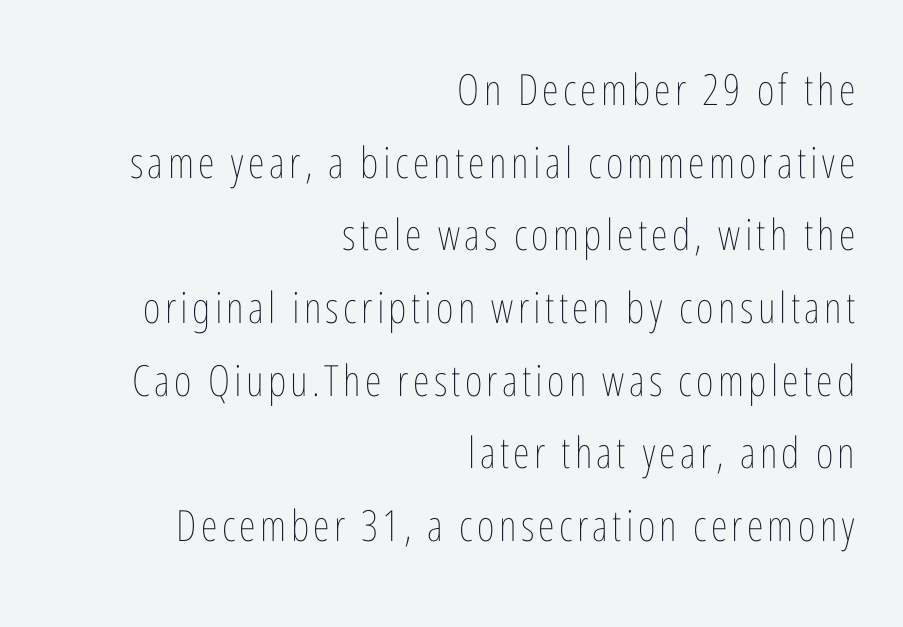
Q: Is the text bold? A: No.
Q: Is the text italic (slanted)? A: No, it is upright.
Q: Is the text underlined? A: No.
Q: How is the paragraph aligned? A: Right-aligned.
Q: Is the spacing between lines tight, normal or loose? A: Normal.
Q: Width (condensed, normal, or wide)? A: Condensed.
Q: Stroke contrast? A: Low.
Q: x-height? A: Medium.
Q: Monospaced? A: No.
